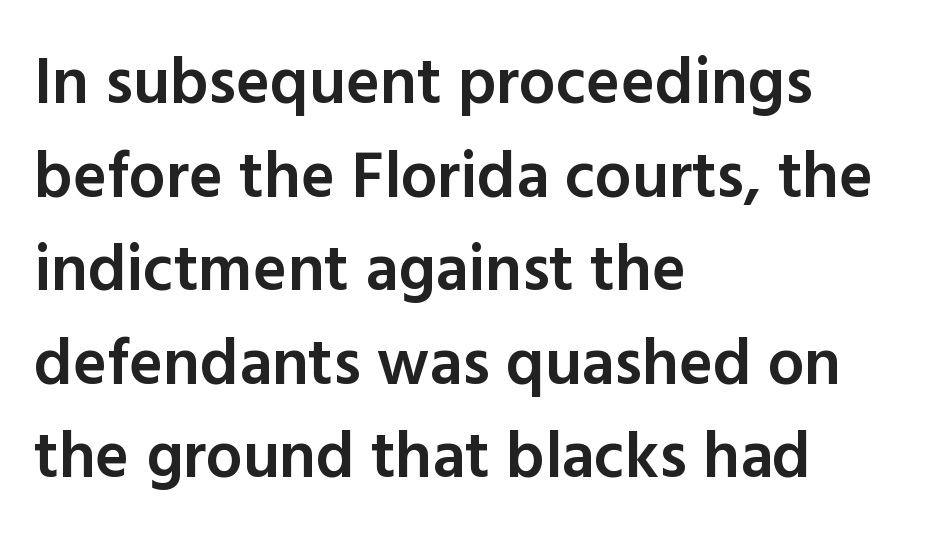
The image shows 65 px semibold sans-serif type, upright; set left-aligned, normal line spacing (1.44x), normal letter spacing, not underlined; a medium x-height.
